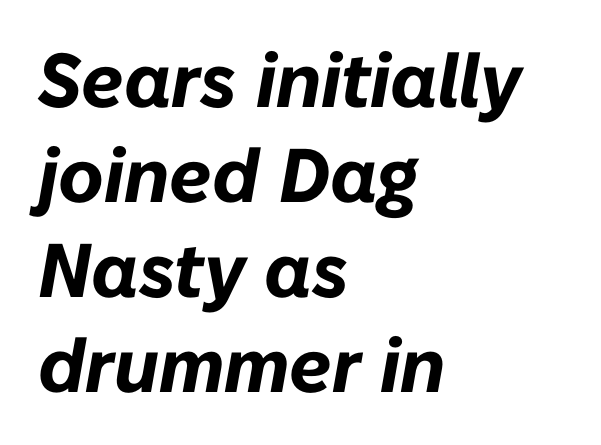
The image shows 76 px bold type, italic (leaning right); set left-aligned, normal line spacing (1.25x), normal letter spacing, not underlined; low stroke contrast and a medium x-height.
